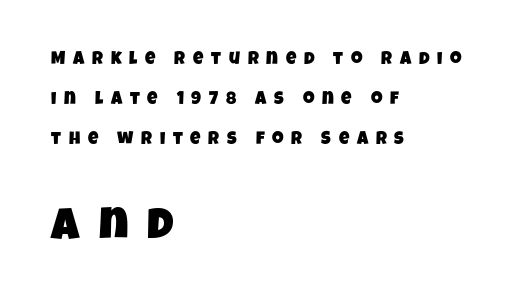
Q: Is the typeface a serif or a sans-serif typeface? A: Sans-serif.
Q: Is the text underlined? A: No.
Q: How is the paragraph aligned? A: Left-aligned.
Q: Is the spacing between letters normal or unusually wide? A: Unusually wide.
Q: Is the spacing between lines tight, normal or loose? A: Loose.
Q: Which block of text is set in a larger size, the first (top) or the second (bottom)? A: The second (bottom) one.
Q: Width (condensed, normal, or wide)? A: Condensed.
Q: Stroke contrast? A: Low.
Q: x-height? A: Large.
Q: Monospaced? A: No.
